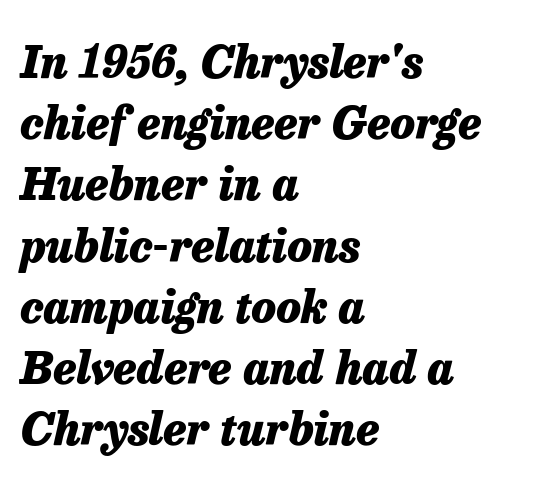
Q: Is the text bold? A: Yes.
Q: Is the text italic (slanted)? A: Yes, it leans right by about 13 degrees.
Q: Is the text underlined? A: No.
Q: How is the paragraph aligned? A: Left-aligned.
Q: Is the spacing between letters normal or unusually wide? A: Normal.
Q: Is the spacing between lines tight, normal or loose? A: Normal.
Q: Width (condensed, normal, or wide)? A: Normal.
Q: Stroke contrast? A: Low.
Q: x-height? A: Medium.
Q: Monospaced? A: No.
